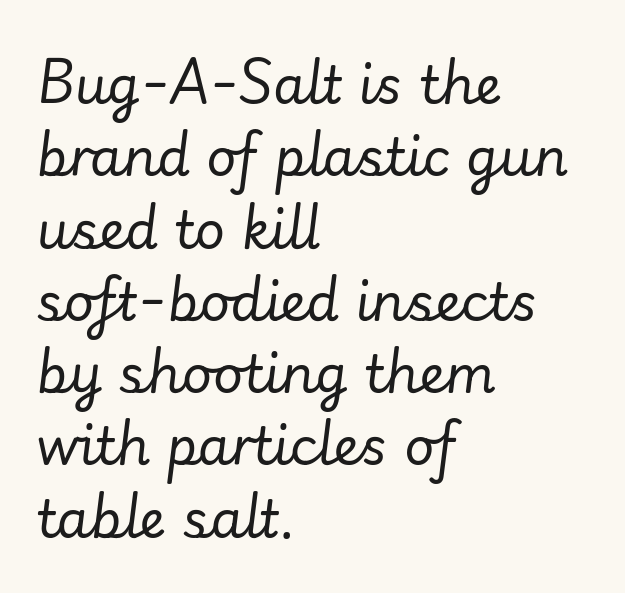
The image shows 52 px regular-weight type, italic (leaning right); set left-aligned, normal line spacing (1.39x), normal letter spacing, not underlined; low stroke contrast and a small x-height.
